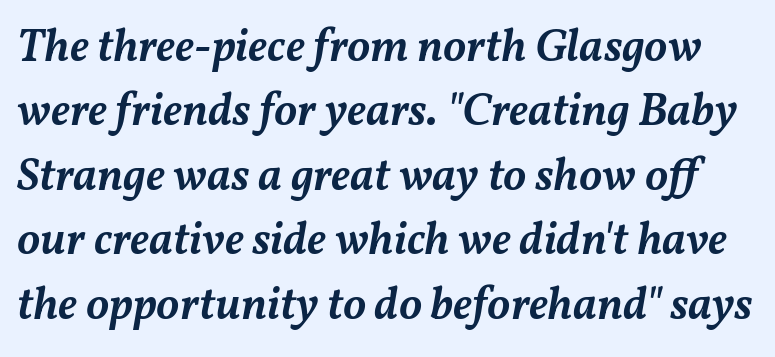
{"italic": "yes", "lean": "right", "slant_degrees": 11, "bold": "semi", "weight": "semibold", "width": "normal", "stroke_contrast": "medium", "x_height": "medium", "monospaced": "no", "underline": "no", "line_spacing": "normal", "line_spacing_ratio": 1.4, "letter_spacing": "normal", "letter_spacing_em": 0.0, "glyph_px": 46}
